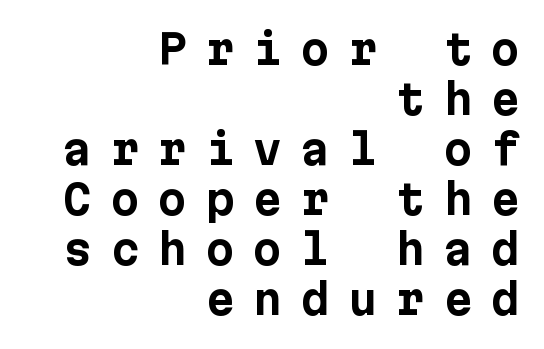
Set as a true bold cut, around the 700 mark. The foot of each line stays bare and open. This rendering employs a face without finishing strokes, i.e., a sans-serif. The rag falls on the left side of this text block. Loose tracking; the words dissolve into strings of separated letters. Italic: no, the glyphs are upright roman.
